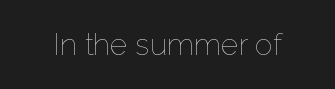
Standard letterfit; no display-style spreading of the glyphs. Glance below the letters and you will spot only blank space. Character widths vary here, with narrow letters taking less room than wide ones. The font sits on the lighter half of the weight spectrum, regular included. These lines were composed using upright roman letters.
